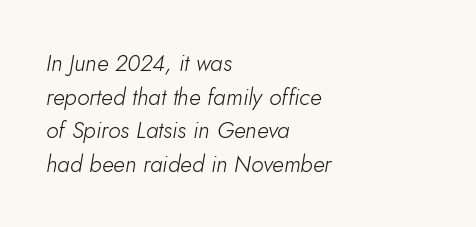
Compared with typical paragraphs, the rows here are spaced about the same. Looking at the ascenders, they clearly lean. Standard letterfit; no display-style spreading of the glyphs. On a weight scale, this lands at 450 or below. A student would call this left alignment; a typographer would say flush left, rag right. The area under the type is left untouched.
